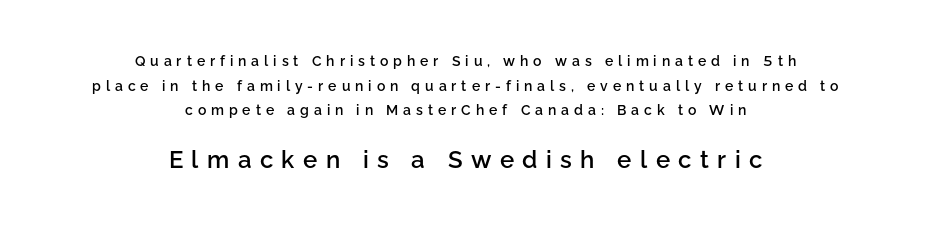
The image shows 24 px text type, upright; set centered, line spacing 1.76x, unusually wide letter spacing (+0.35 em), not underlined; the second (bottom) block is 1.71x larger.
